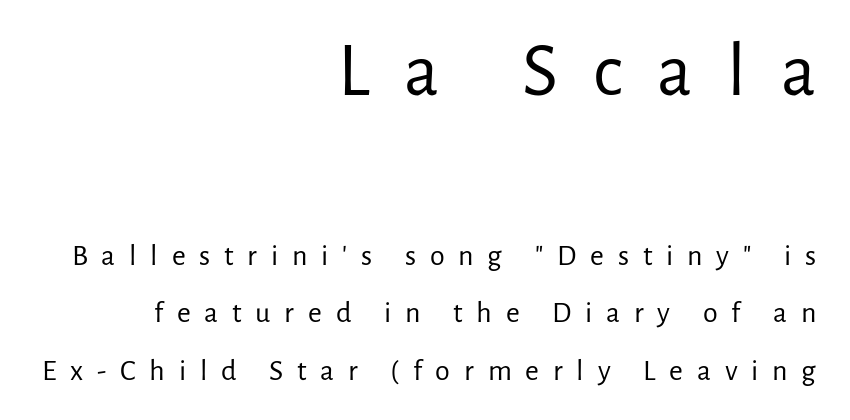
{"serif": "no", "italic": "no", "bold": "no", "weight": "regular", "width": "normal", "stroke_contrast": "low", "x_height": "medium", "monospaced": "no", "underline": "no", "align": "right", "line_spacing": "loose", "line_spacing_ratio": 1.92, "letter_spacing": "wide", "letter_spacing_em": 0.46, "larger_block": "first", "size_ratio": 2.53, "glyph_px": 76}
